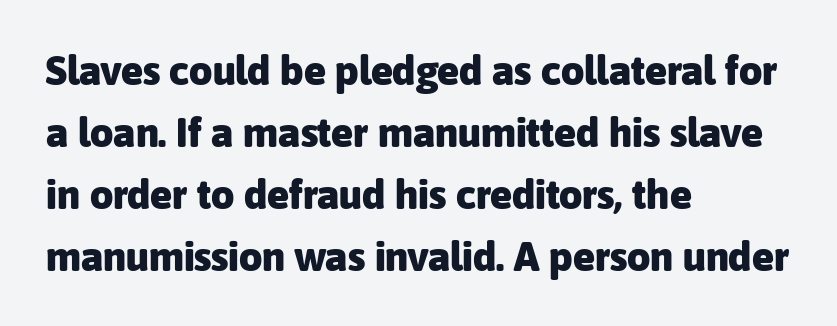
The typesetting leans heavy: a genuine bold. Observe the absence of serifs on each vertical stroke in this sample. Reading down the block, your eye returns to a fixed left position each line. Each new line begins a customary step beneath the previous one. Looks like regular typesetting: each glyph gets only the width it needs. The face used here is rendered with its standard letterfit.
